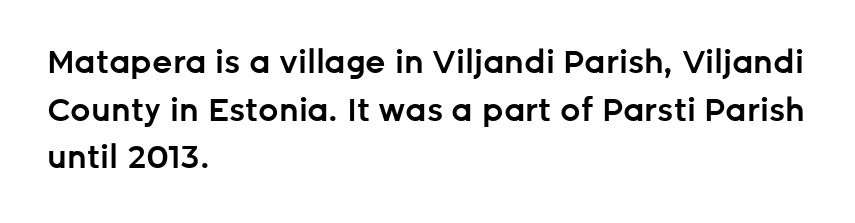
Q: Is the text bold? A: Semi-bold.
Q: Is the text italic (slanted)? A: No, it is upright.
Q: Is the typeface a serif or a sans-serif typeface? A: Sans-serif.
Q: Is the text underlined? A: No.
Q: How is the paragraph aligned? A: Left-aligned.
Q: Is the spacing between letters normal or unusually wide? A: Normal.
Q: Is the spacing between lines tight, normal or loose? A: Normal.
Q: Width (condensed, normal, or wide)? A: Normal.
Q: Stroke contrast? A: Low.
Q: x-height? A: Medium.
Q: Monospaced? A: No.
